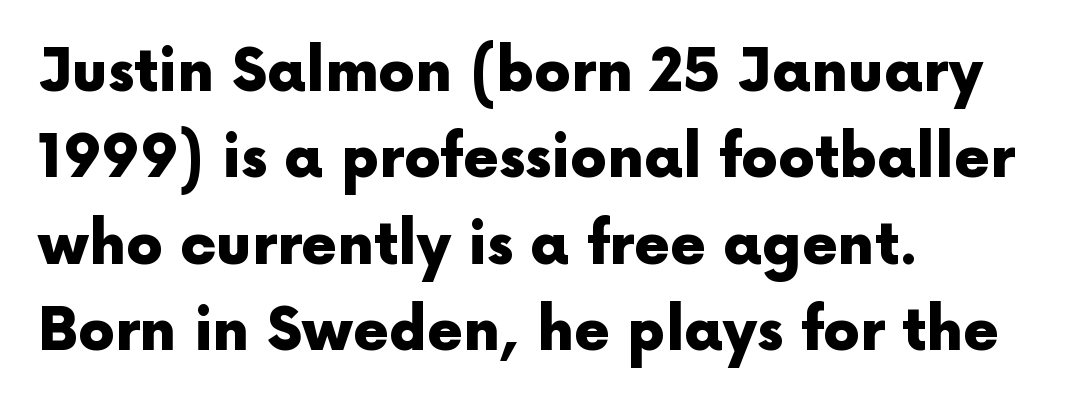
The image shows 58 px heavy sans-serif type, upright; set left-aligned, normal line spacing (1.49x), normal letter spacing, not underlined; a medium x-height.
